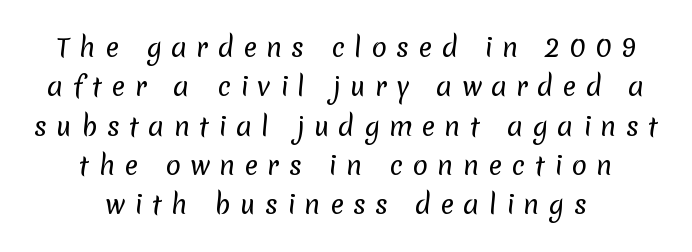
{"bold": "no", "underline": "no", "align": "center", "line_spacing": "normal", "line_spacing_ratio": 1.51, "letter_spacing": "wide", "letter_spacing_em": 0.35, "glyph_px": 26}
